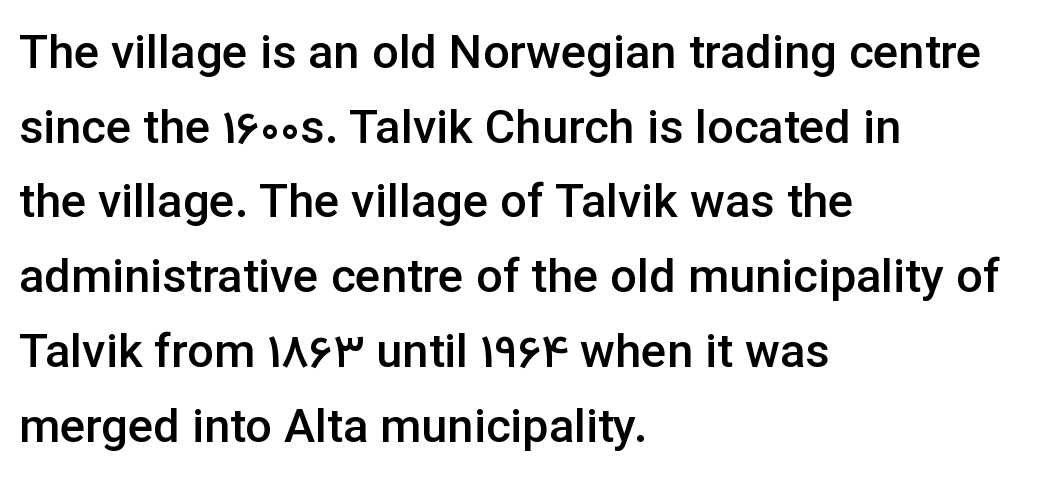
{"serif": "no", "italic": "no", "bold": "semi", "weight": "semibold", "width": "normal", "stroke_contrast": "low", "x_height": "medium", "monospaced": "no", "underline": "no", "align": "left", "line_spacing": "normal", "line_spacing_ratio": 1.59, "letter_spacing": "normal", "letter_spacing_em": 0.0, "glyph_px": 47}
